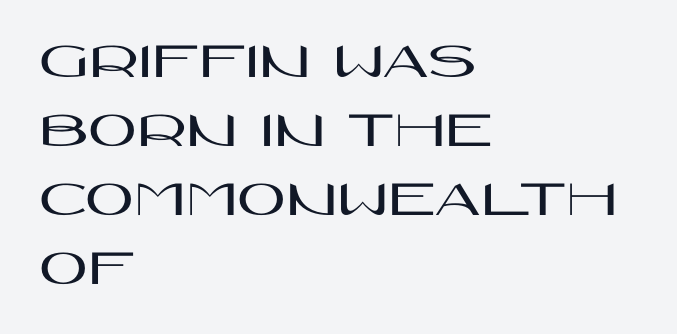
{"serif": "no", "italic": "no", "width": "wide", "stroke_contrast": "high", "x_height": "large", "monospaced": "no", "underline": "no", "align": "left", "line_spacing": "normal", "line_spacing_ratio": 1.3, "letter_spacing": "normal", "letter_spacing_em": 0.0, "glyph_px": 53}
